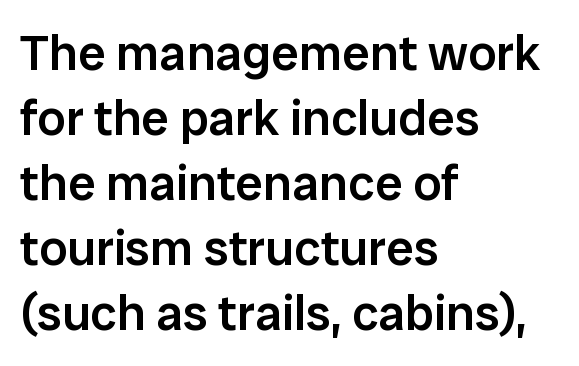
{"serif": "no", "italic": "no", "bold": "semi", "weight": "semibold", "width": "normal", "stroke_contrast": "low", "x_height": "medium", "monospaced": "no", "underline": "no", "align": "left", "line_spacing": "normal", "line_spacing_ratio": 1.3, "letter_spacing": "normal", "letter_spacing_em": 0.0, "glyph_px": 50}
